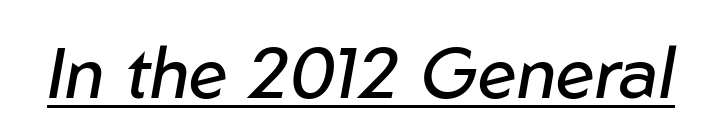
The image shows 71 px regular-weight type, italic (leaning right); set normal letter spacing, underlined; low stroke contrast and a medium x-height.
